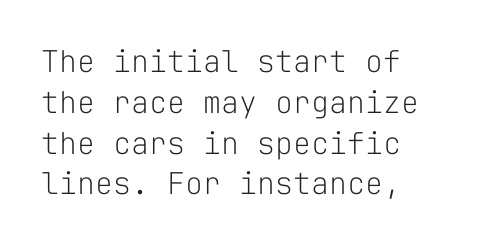
{"serif": "no", "italic": "no", "bold": "no", "weight": "light", "width": "normal", "stroke_contrast": "low", "x_height": "medium", "monospaced": "yes", "underline": "no", "line_spacing": "normal", "line_spacing_ratio": 1.36, "letter_spacing": "normal", "letter_spacing_em": 0.0, "glyph_px": 30}
